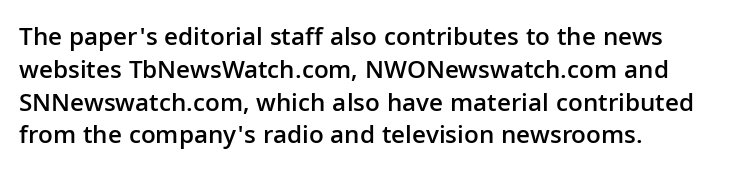
Typesetter's note: demi weight, one step under bold. Casual observation: everything's shoved over to the left. Words float on clear page, feet unadorned. The type sits square on the baseline with zero lean. Evenly set lines give the paragraph a standard silhouette. No extra tracking has been applied to these lines.
